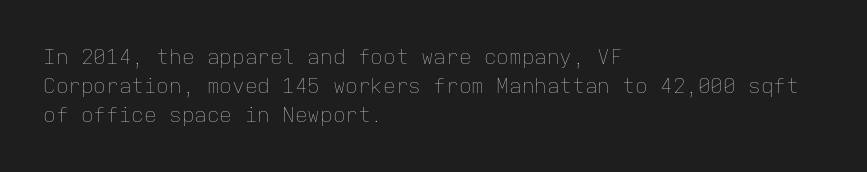
The image shows 21 px text type, upright; set left-aligned, normal line spacing (1.39x), normal letter spacing, not underlined.
